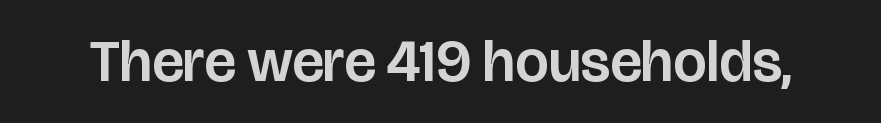
The image shows 59 px sans-serif type, upright; set normal letter spacing, not underlined; low stroke contrast and a large x-height.
